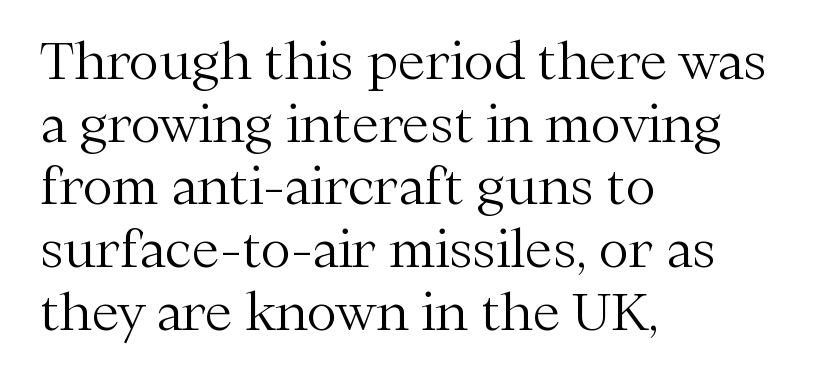
Q: Is the text bold? A: No.
Q: Is the text italic (slanted)? A: No, it is upright.
Q: Is the typeface a serif or a sans-serif typeface? A: Serif.
Q: Is the text underlined? A: No.
Q: How is the paragraph aligned? A: Left-aligned.
Q: Is the spacing between letters normal or unusually wide? A: Normal.
Q: Width (condensed, normal, or wide)? A: Normal.
Q: Stroke contrast? A: Medium.
Q: x-height? A: Medium.
Q: Monospaced? A: No.
